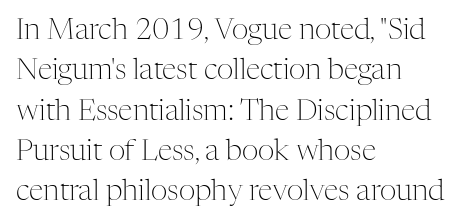
The image shows 29 px light serif type, upright; set left-aligned, normal line spacing (1.39x), normal letter spacing, not underlined; medium stroke contrast and a medium x-height.
